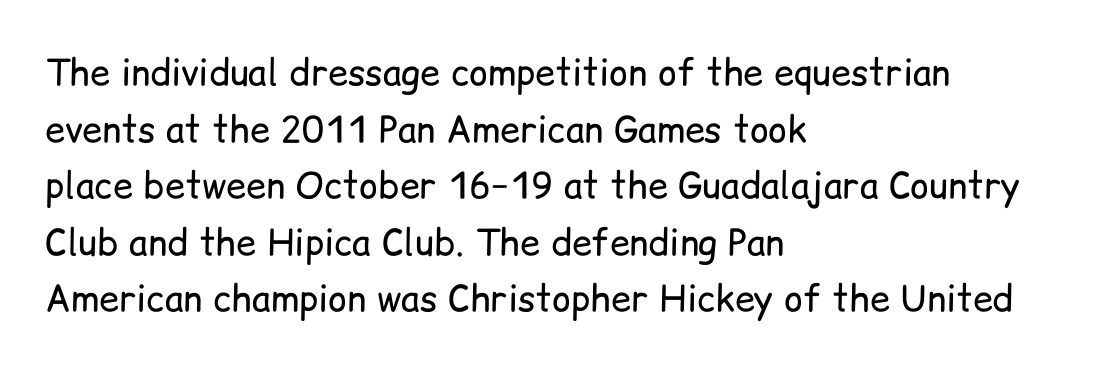
Q: Is the text bold? A: No.
Q: Is the text italic (slanted)? A: No, it is upright.
Q: Is the typeface a serif or a sans-serif typeface? A: Sans-serif.
Q: Is the text underlined? A: No.
Q: How is the paragraph aligned? A: Left-aligned.
Q: Is the spacing between letters normal or unusually wide? A: Normal.
Q: Is the spacing between lines tight, normal or loose? A: Normal.
Q: Width (condensed, normal, or wide)? A: Normal.
Q: Stroke contrast? A: Low.
Q: x-height? A: Medium.
Q: Monospaced? A: No.
